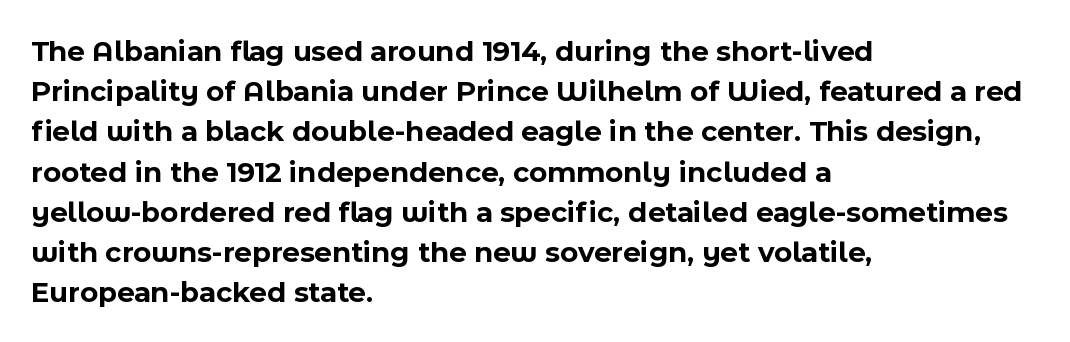
Q: Is the text bold? A: Yes.
Q: Is the text italic (slanted)? A: No, it is upright.
Q: Is the typeface a serif or a sans-serif typeface? A: Sans-serif.
Q: Is the text underlined? A: No.
Q: How is the paragraph aligned? A: Left-aligned.
Q: Is the spacing between letters normal or unusually wide? A: Normal.
Q: Is the spacing between lines tight, normal or loose? A: Normal.
Q: Width (condensed, normal, or wide)? A: Normal.
Q: x-height? A: Medium.
Q: Monospaced? A: No.
